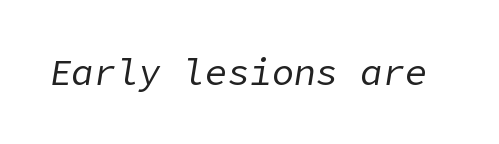
The glyphs are unaccompanied by any horizontal stroke below them. The passage shown is not bold in any degree. This sample uses an oblique cut, with every glyph tilted off the vertical. The line texture is even and compact thanks to regular tracking.
